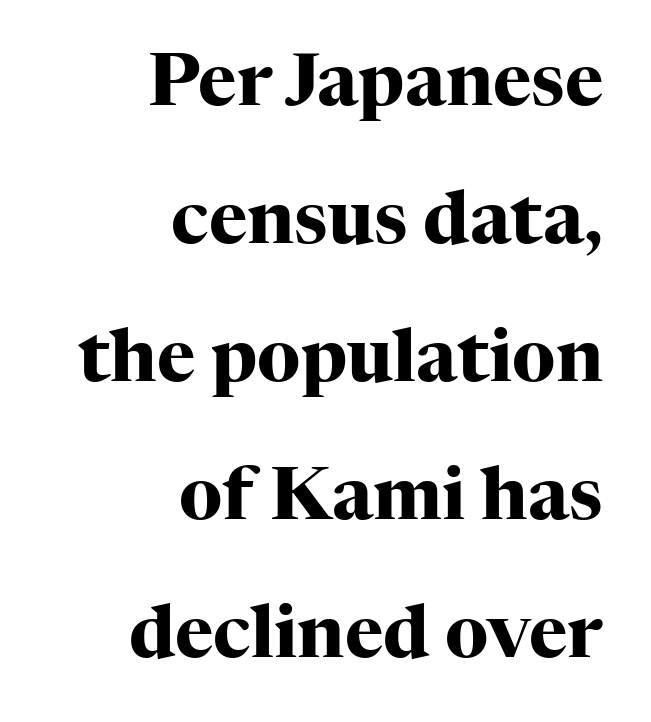
Q: Is the text bold? A: Yes.
Q: Is the text italic (slanted)? A: No, it is upright.
Q: Is the typeface a serif or a sans-serif typeface? A: Serif.
Q: Is the text underlined? A: No.
Q: How is the paragraph aligned? A: Right-aligned.
Q: Is the spacing between letters normal or unusually wide? A: Normal.
Q: Width (condensed, normal, or wide)? A: Normal.
Q: Stroke contrast? A: High.
Q: x-height? A: Medium.
Q: Monospaced? A: No.
